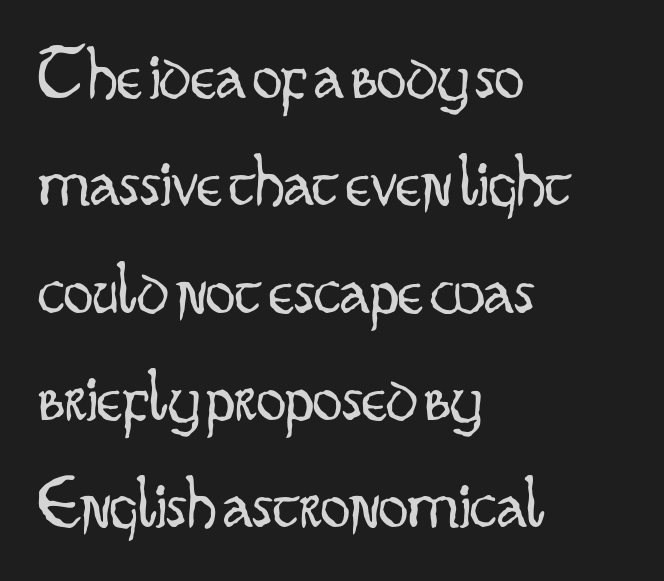
Q: Is the text bold? A: No.
Q: Is the text italic (slanted)? A: No, it is upright.
Q: Is the typeface a serif or a sans-serif typeface? A: Sans-serif.
Q: Is the text underlined? A: No.
Q: How is the paragraph aligned? A: Left-aligned.
Q: Is the spacing between letters normal or unusually wide? A: Normal.
Q: Is the spacing between lines tight, normal or loose? A: Normal.
Q: Width (condensed, normal, or wide)? A: Condensed.
Q: Stroke contrast? A: Low.
Q: x-height? A: Small.
Q: Monospaced? A: No.
